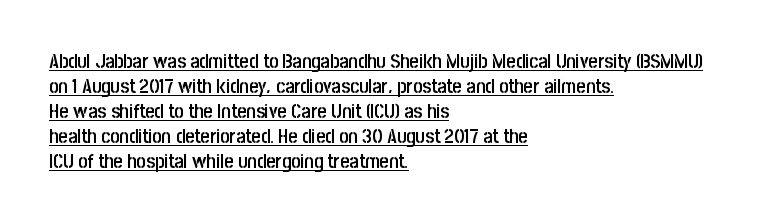
{"italic": "no", "bold": "semi", "underline": "yes", "align": "left", "line_spacing": "normal", "line_spacing_ratio": 1.25, "letter_spacing": "normal", "letter_spacing_em": 0.0, "glyph_px": 20}
